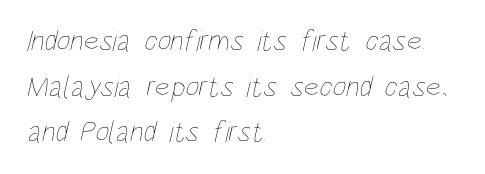
The image shows 30 px thin, condensed type; set left-aligned, normal line spacing (1.52x), normal letter spacing, not underlined; low stroke contrast and a large x-height.
